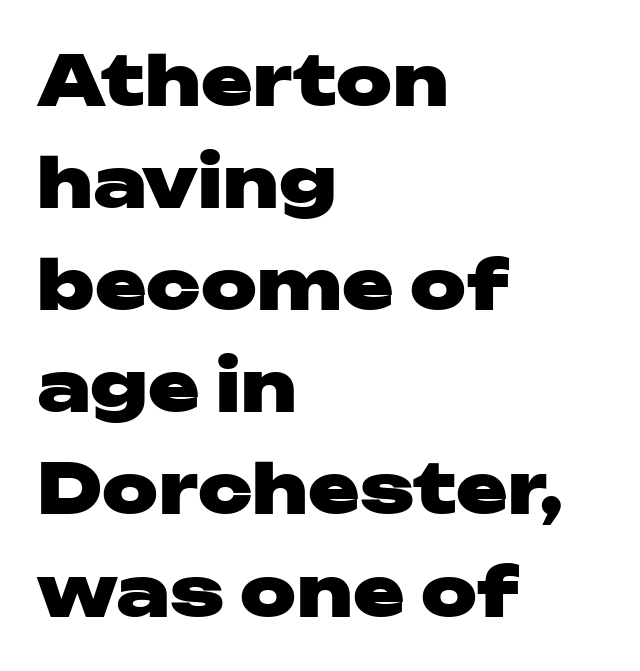
Q: Is the text bold? A: Yes.
Q: Is the text italic (slanted)? A: No, it is upright.
Q: Is the typeface a serif or a sans-serif typeface? A: Sans-serif.
Q: Is the text underlined? A: No.
Q: How is the paragraph aligned? A: Left-aligned.
Q: Is the spacing between letters normal or unusually wide? A: Normal.
Q: Is the spacing between lines tight, normal or loose? A: Normal.
Q: Width (condensed, normal, or wide)? A: Wide.
Q: Stroke contrast? A: Low.
Q: x-height? A: Medium.
Q: Monospaced? A: No.
